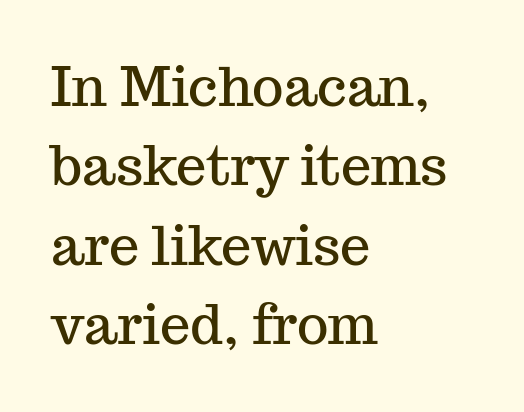
Q: Is the text italic (slanted)? A: No, it is upright.
Q: Is the typeface a serif or a sans-serif typeface? A: Serif.
Q: Is the text underlined? A: No.
Q: How is the paragraph aligned? A: Left-aligned.
Q: Is the spacing between letters normal or unusually wide? A: Normal.
Q: Is the spacing between lines tight, normal or loose? A: Normal.
Q: Width (condensed, normal, or wide)? A: Normal.
Q: Stroke contrast? A: Medium.
Q: x-height? A: Medium.
Q: Monospaced? A: No.
